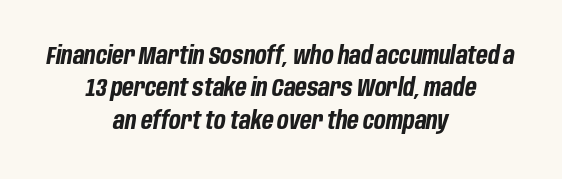
Q: Is the text bold? A: Yes.
Q: Is the text italic (slanted)? A: Yes, it leans right by about 10 degrees.
Q: Is the text underlined? A: No.
Q: How is the paragraph aligned? A: Centered.
Q: Is the spacing between letters normal or unusually wide? A: Normal.
Q: Is the spacing between lines tight, normal or loose? A: Normal.
